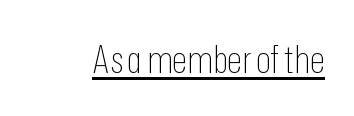
Stems here are at most as thick as an everyday book face. The font family rendered here belongs to the sans-serif group. Between one letter and the next there's only the usual sliver of space. The type sits square on the baseline with zero lean. Each line of the rendering has a horizontal stroke beneath the glyphs. The letters advance in unequal steps, a hallmark of proportional type.
